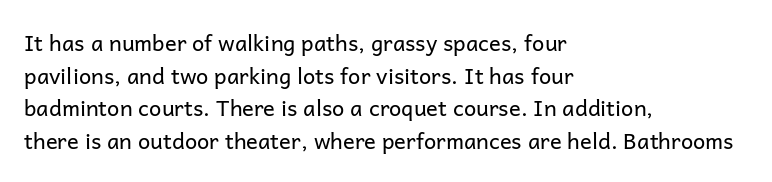
Q: Is the text bold? A: No.
Q: Is the text italic (slanted)? A: No, it is upright.
Q: Is the text underlined? A: No.
Q: How is the paragraph aligned? A: Left-aligned.
Q: Is the spacing between letters normal or unusually wide? A: Normal.
Q: Is the spacing between lines tight, normal or loose? A: Normal.
